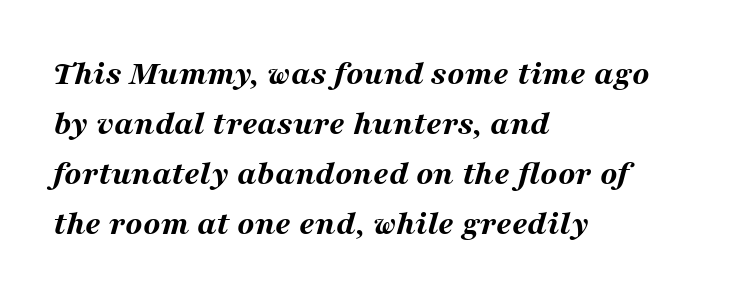
{"italic": "yes", "lean": "right", "slant_degrees": 16, "bold": "yes", "weight": "bold", "width": "wide", "stroke_contrast": "medium", "x_height": "medium", "monospaced": "no", "underline": "no", "align": "left", "line_spacing": "normal", "line_spacing_ratio": 1.43, "letter_spacing": "normal", "letter_spacing_em": 0.0, "glyph_px": 35}
